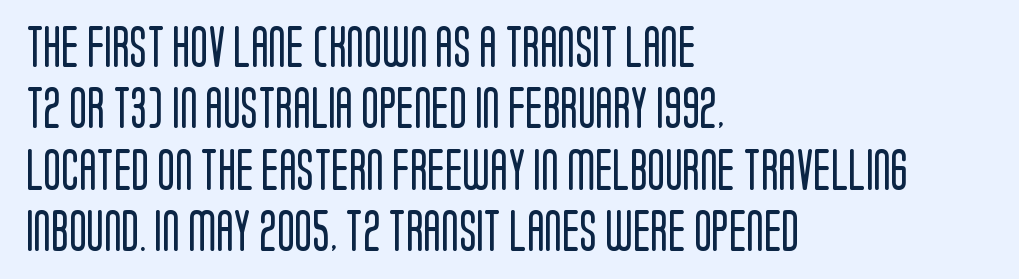
{"serif": "no", "italic": "no", "bold": "no", "weight": "regular", "width": "condensed", "stroke_contrast": "low", "x_height": "large", "monospaced": "no", "underline": "no", "align": "left", "line_spacing": "normal", "line_spacing_ratio": 1.5, "letter_spacing": "normal", "letter_spacing_em": 0.0, "glyph_px": 41}
